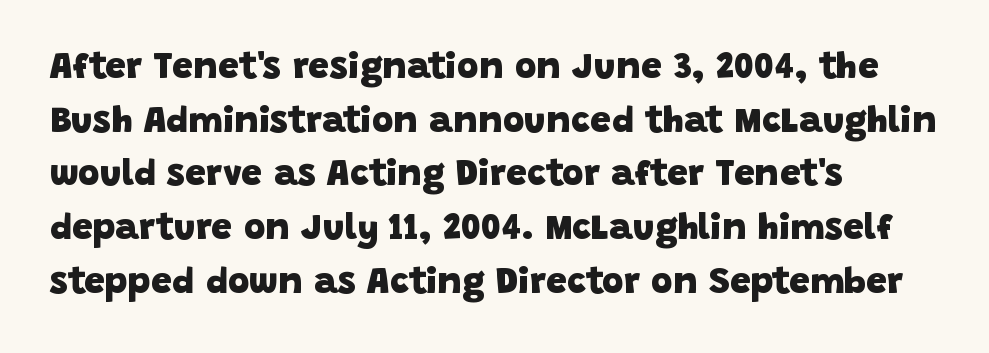
The image shows 37 px heavy sans-serif type; set left-aligned, normal line spacing (1.45x), normal letter spacing, not underlined; low stroke contrast and a large x-height.
